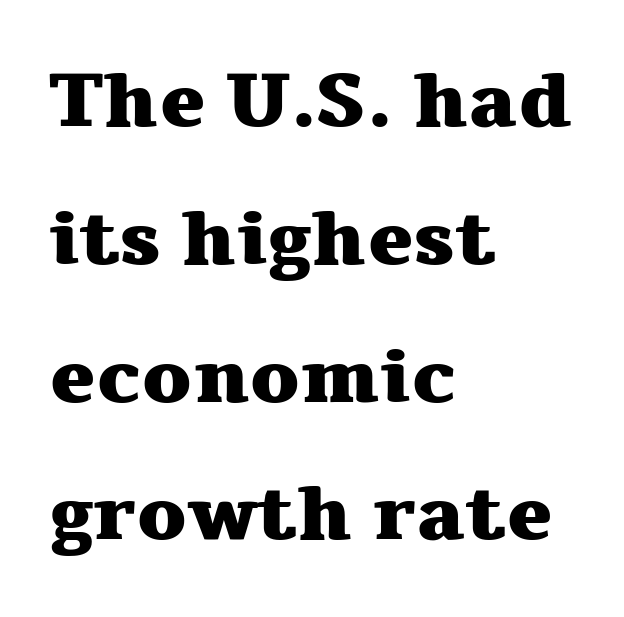
What stands out about the letter spacing? Nothing — it is the standard amount. Descenders are the only things crossing below the line. Thick stems and heavy bowls — unmistakably bold. Each letter keeps its own natural width here, so spacing adapts to shape. To sum up the face: it has serifs.
